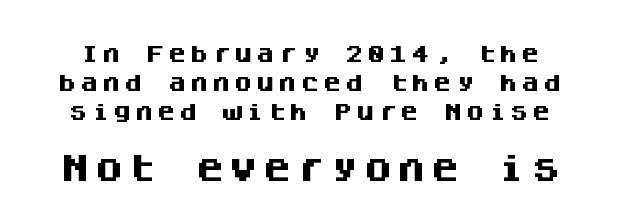
The image shows 29 px heavy sans-serif type, upright, monospaced; set normal line spacing (1.53x), not underlined; the second (bottom) block is 1.53x larger; medium stroke contrast and a large x-height.
